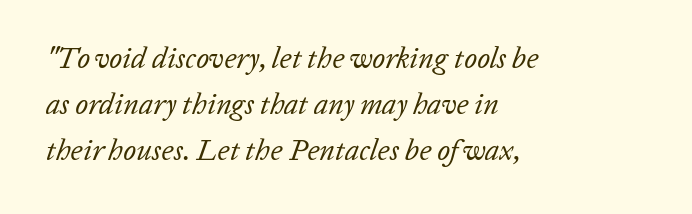
{"italic": "yes", "lean": "right", "slant_degrees": 20, "bold": "no", "weight": "regular", "width": "normal", "stroke_contrast": "low", "x_height": "medium", "monospaced": "no", "underline": "no", "align": "left", "line_spacing": "normal", "line_spacing_ratio": 1.58, "letter_spacing": "normal", "letter_spacing_em": 0.0, "glyph_px": 29}
